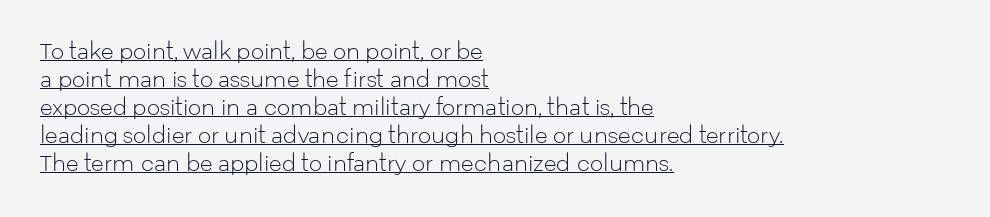
{"italic": "no", "bold": "no", "underline": "yes", "align": "left", "line_spacing": "normal", "line_spacing_ratio": 1.33, "letter_spacing": "normal", "letter_spacing_em": 0.0, "glyph_px": 21}
